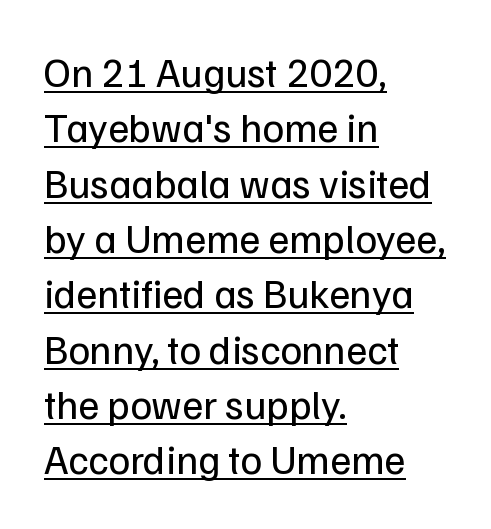
The image shows 41 px regular-weight sans-serif type, upright; set left-aligned, normal line spacing (1.35x), normal letter spacing, underlined; low stroke contrast and a medium x-height.
